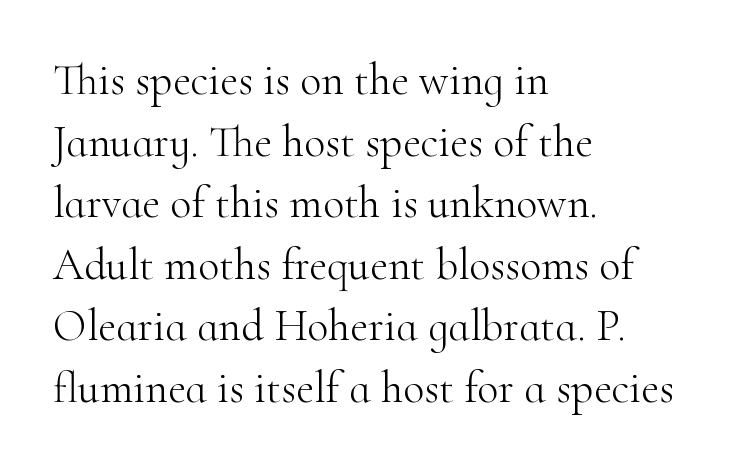
{"serif": "yes", "italic": "no", "bold": "no", "weight": "light", "width": "normal", "stroke_contrast": "high", "x_height": "small", "monospaced": "no", "underline": "no", "align": "left", "line_spacing": "normal", "line_spacing_ratio": 1.4, "letter_spacing": "normal", "letter_spacing_em": 0.0, "glyph_px": 44}
